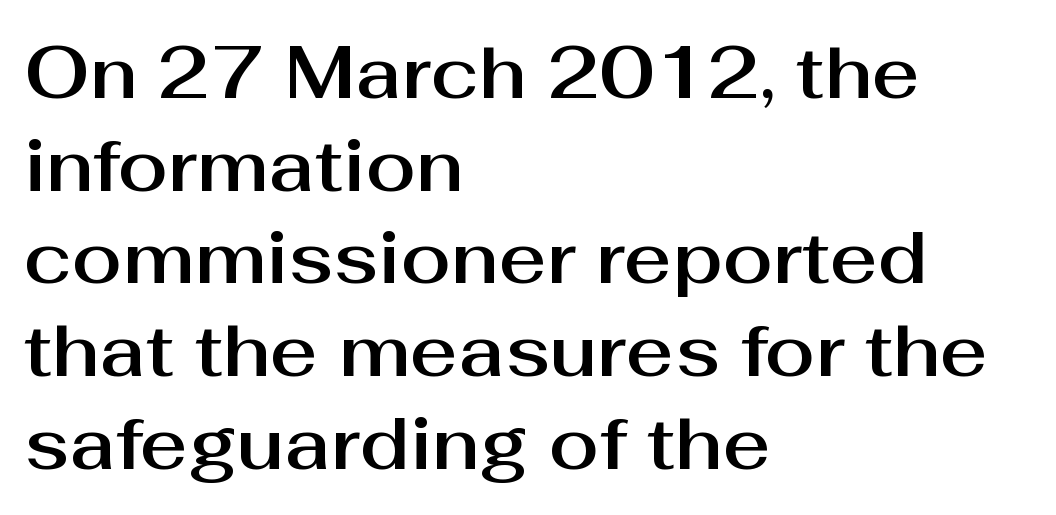
{"serif": "no", "italic": "no", "width": "normal", "stroke_contrast": "medium", "x_height": "medium", "monospaced": "no", "underline": "no", "align": "left", "line_spacing": "normal", "line_spacing_ratio": 1.27, "letter_spacing": "normal", "letter_spacing_em": 0.0, "glyph_px": 73}
